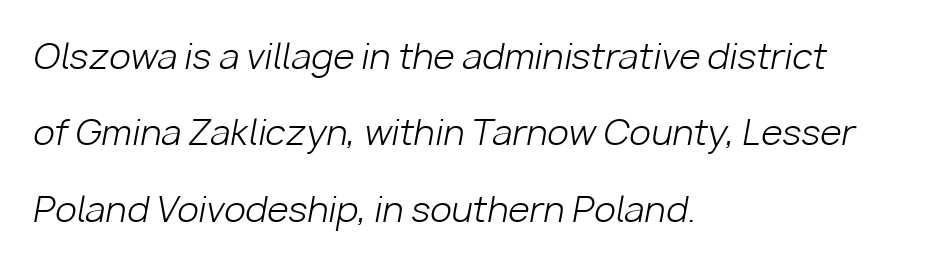
The image shows 35 px light type, italic (leaning right); set left-aligned, loose line spacing (2.18x), normal letter spacing, not underlined; low stroke contrast and a medium x-height.
